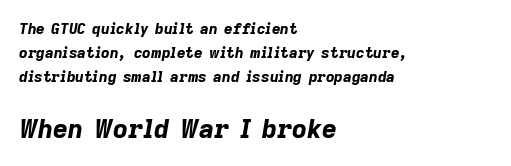
{"italic": "yes", "lean": "right", "slant_degrees": 9, "bold": "yes", "underline": "no", "align": "left", "line_spacing": "normal", "line_spacing_ratio": 1.61, "letter_spacing": "normal", "letter_spacing_em": 0.0, "larger_block": "second", "size_ratio": 1.73, "glyph_px": 26}
